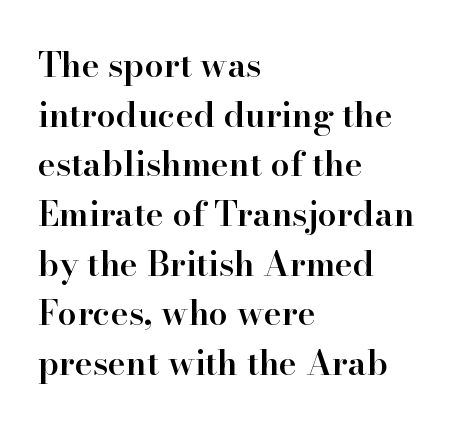
Nobody touched the tracking dial on this one. Stems and bowls a touch heavier than normal — semibold. Looks like regular typesetting: each glyph gets only the width it needs. Leading: standard. Where is the straight margin? On the left. The space directly below the letters is spotless.
